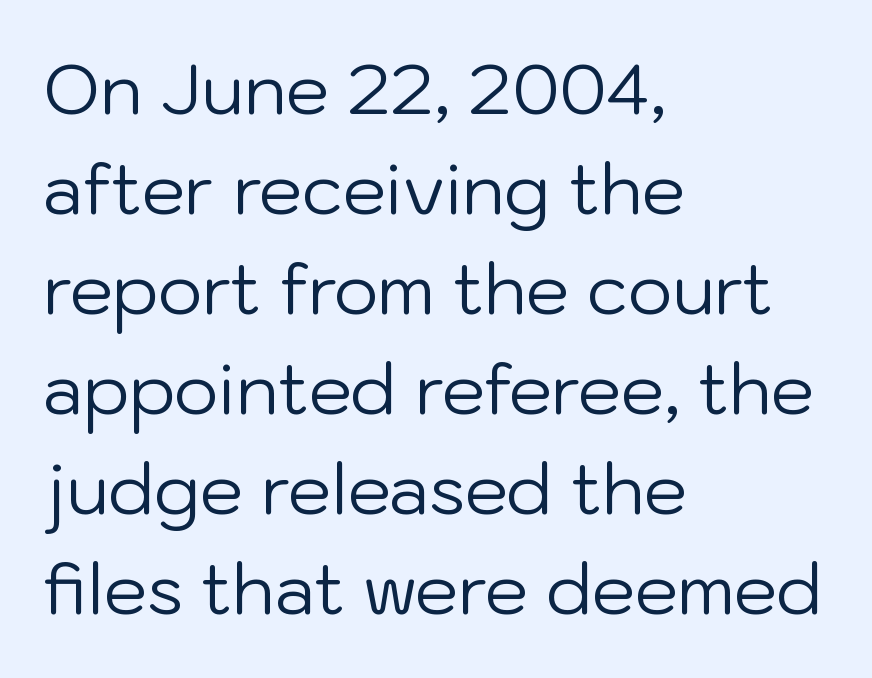
{"serif": "no", "italic": "no", "bold": "no", "weight": "regular", "width": "normal", "stroke_contrast": "low", "x_height": "medium", "monospaced": "no", "underline": "no", "align": "left", "line_spacing": "normal", "line_spacing_ratio": 1.45, "letter_spacing": "normal", "letter_spacing_em": 0.0, "glyph_px": 69}
